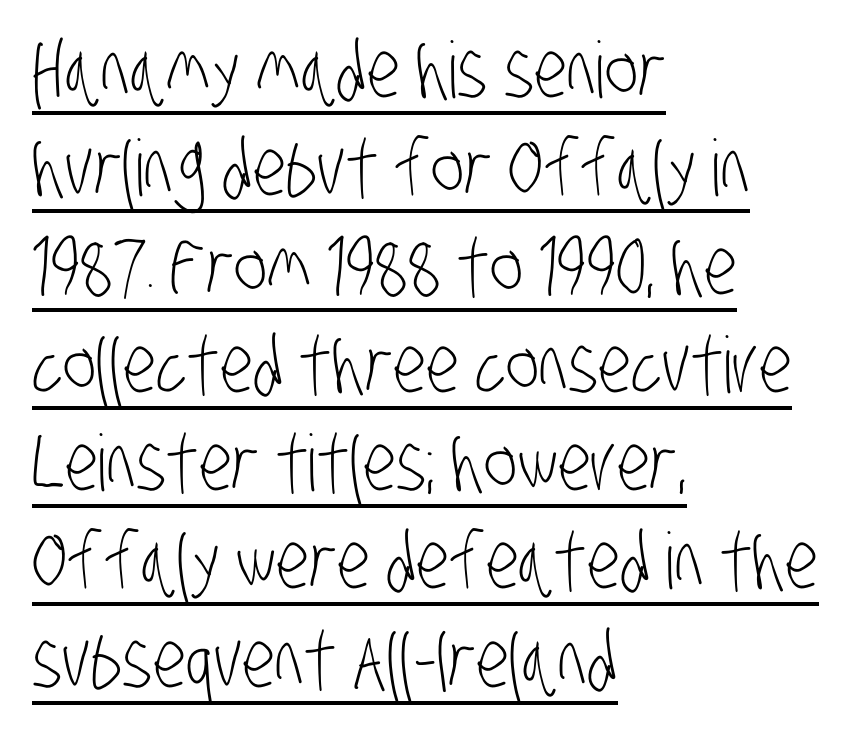
Is this a heavy cut? Hardly; it is regular or lighter. This rendering features underlined lettering. Short note: letters normally spaced. Each letter keeps its own natural width here, so spacing adapts to shape.
